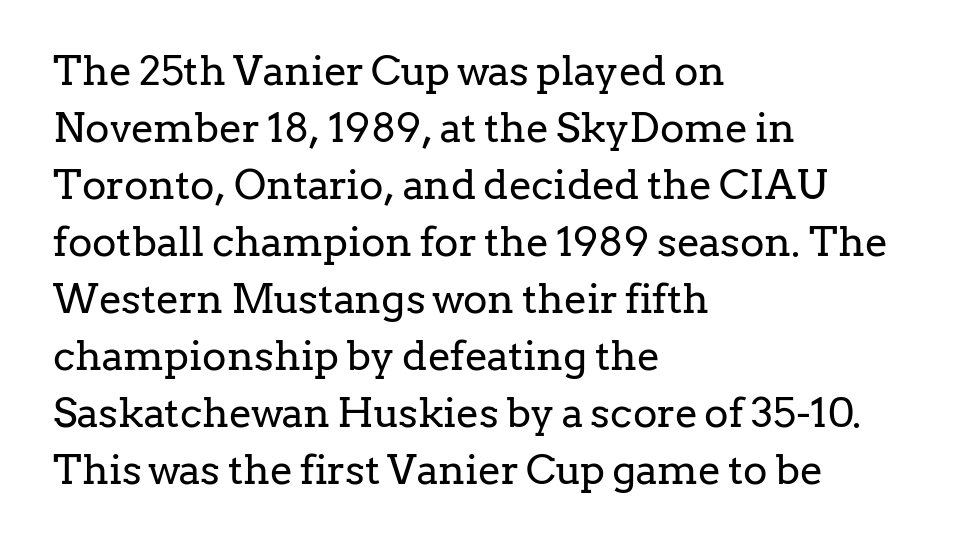
{"serif": "yes", "italic": "no", "bold": "no", "weight": "regular", "width": "normal", "stroke_contrast": "low", "x_height": "medium", "monospaced": "no", "underline": "no", "align": "left", "line_spacing": "normal", "line_spacing_ratio": 1.39, "letter_spacing": "normal", "letter_spacing_em": 0.0, "glyph_px": 41}
